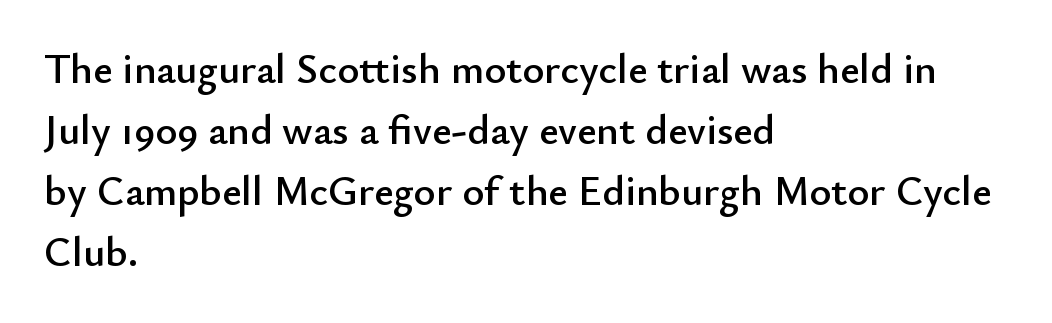
Q: Is the text italic (slanted)? A: No, it is upright.
Q: Is the typeface a serif or a sans-serif typeface? A: Sans-serif.
Q: Is the text underlined? A: No.
Q: How is the paragraph aligned? A: Left-aligned.
Q: Is the spacing between letters normal or unusually wide? A: Normal.
Q: Is the spacing between lines tight, normal or loose? A: Normal.
Q: Width (condensed, normal, or wide)? A: Normal.
Q: Stroke contrast? A: Low.
Q: x-height? A: Small.
Q: Monospaced? A: No.
